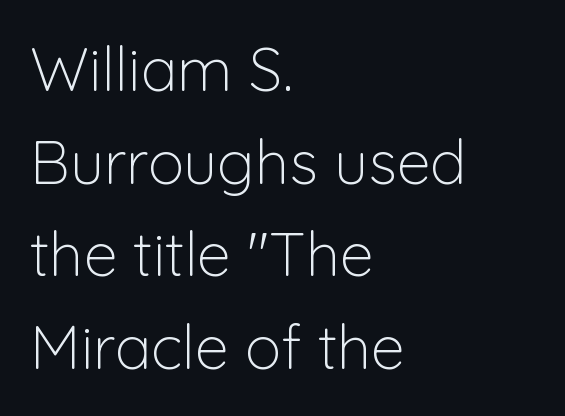
The image shows 61 px light sans-serif type, upright; set left-aligned, normal line spacing (1.52x), normal letter spacing, not underlined; low stroke contrast and a medium x-height.
